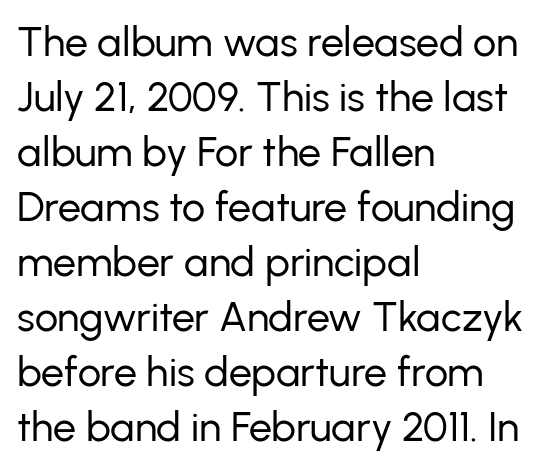
Q: Is the text bold? A: No.
Q: Is the text italic (slanted)? A: No, it is upright.
Q: Is the typeface a serif or a sans-serif typeface? A: Sans-serif.
Q: Is the text underlined? A: No.
Q: How is the paragraph aligned? A: Left-aligned.
Q: Is the spacing between letters normal or unusually wide? A: Normal.
Q: Is the spacing between lines tight, normal or loose? A: Normal.
Q: Width (condensed, normal, or wide)? A: Normal.
Q: Stroke contrast? A: Low.
Q: x-height? A: Medium.
Q: Monospaced? A: No.
